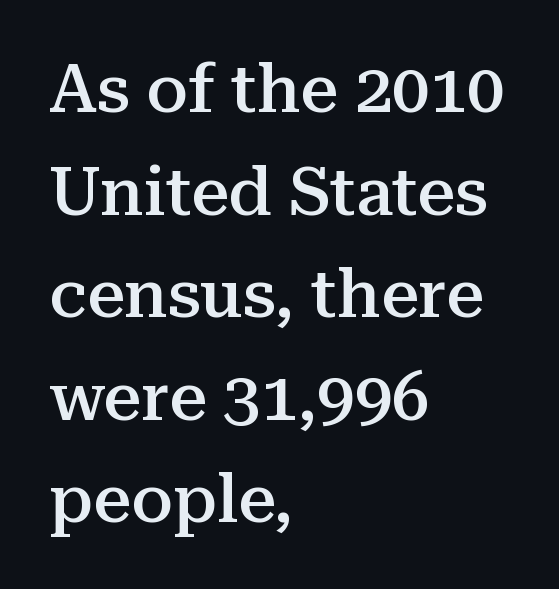
The image shows 67 px semibold serif type, upright; set left-aligned, normal line spacing (1.53x), normal letter spacing, not underlined; medium stroke contrast and a medium x-height.
